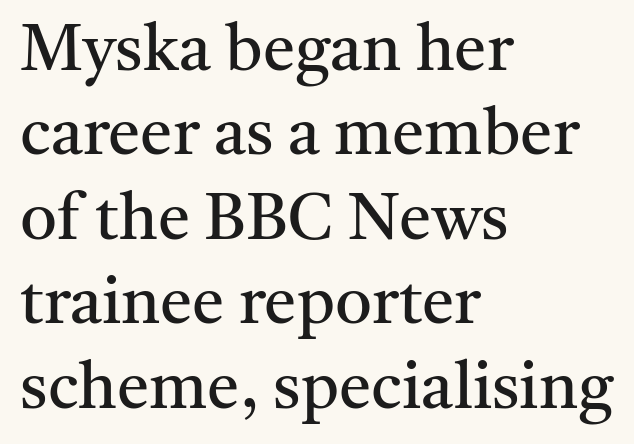
Q: Is the text bold? A: No.
Q: Is the text italic (slanted)? A: No, it is upright.
Q: Is the typeface a serif or a sans-serif typeface? A: Serif.
Q: Is the text underlined? A: No.
Q: How is the paragraph aligned? A: Left-aligned.
Q: Is the spacing between letters normal or unusually wide? A: Normal.
Q: Is the spacing between lines tight, normal or loose? A: Normal.
Q: Width (condensed, normal, or wide)? A: Normal.
Q: Stroke contrast? A: Medium.
Q: x-height? A: Medium.
Q: Monospaced? A: No.
